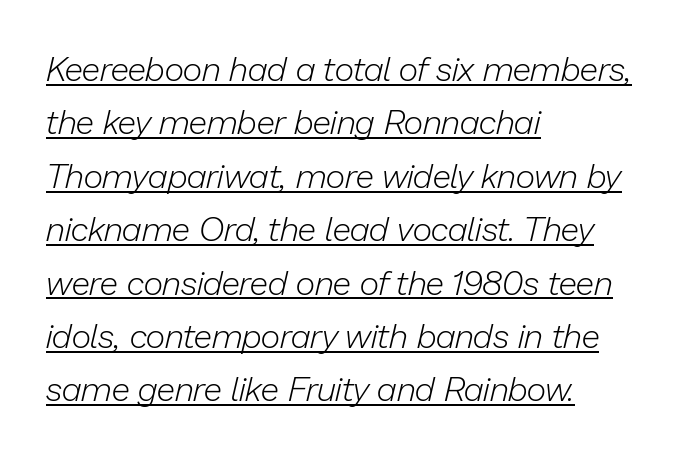
Q: Is the text bold? A: No.
Q: Is the text italic (slanted)? A: Yes, it leans right by about 13 degrees.
Q: Is the text underlined? A: Yes.
Q: How is the paragraph aligned? A: Left-aligned.
Q: Is the spacing between letters normal or unusually wide? A: Normal.
Q: Is the spacing between lines tight, normal or loose? A: Normal.
Q: Width (condensed, normal, or wide)? A: Normal.
Q: Stroke contrast? A: Low.
Q: x-height? A: Medium.
Q: Monospaced? A: No.
